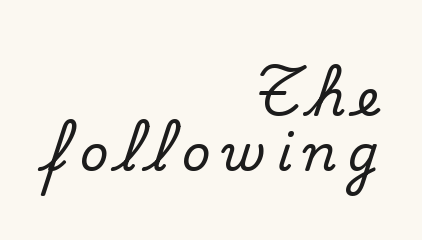
A typesetter would call this leading minimal, almost set solid. Glyph-to-glyph distance is far greater than everyday printed text. Descenders are the only things crossing below the line.
